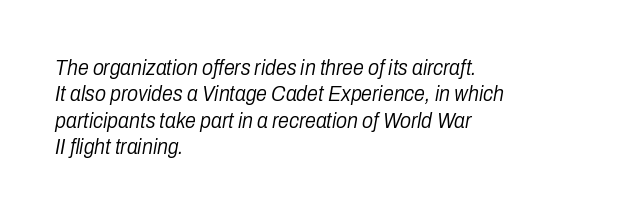
The image shows 22 px text type, italic (leaning right); set left-aligned, line spacing 1.2x, normal letter spacing, not underlined.
